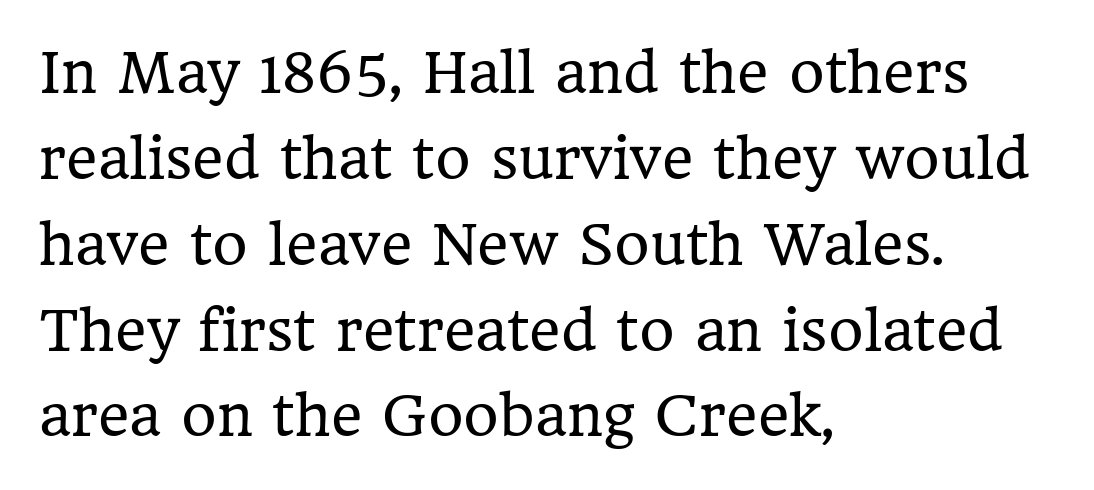
These glyphs show unthickened strokes, regular width or finer. A clean baseline with only descenders dipping below it. Designer's note — italics off, roman on. The letterforms sit shoulder to shoulder at normal distance. Which margin do the lines hug? The left one — the right edge is uneven.
